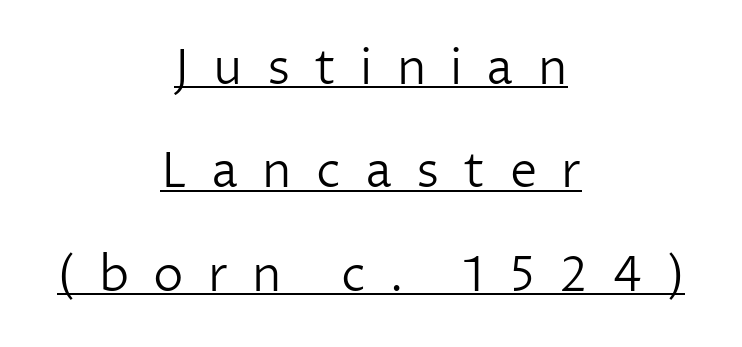
Weight: in the light-to-regular range. Examine the stroke ends and you'll find no serifs. The typesetter chose a symmetrical, centered arrangement here. Like a heading marked for emphasis, these lines bear an underscore. This rendering widens character spacing well past its baseline value. A typesetter would call this proportional, since set widths differ per character.
